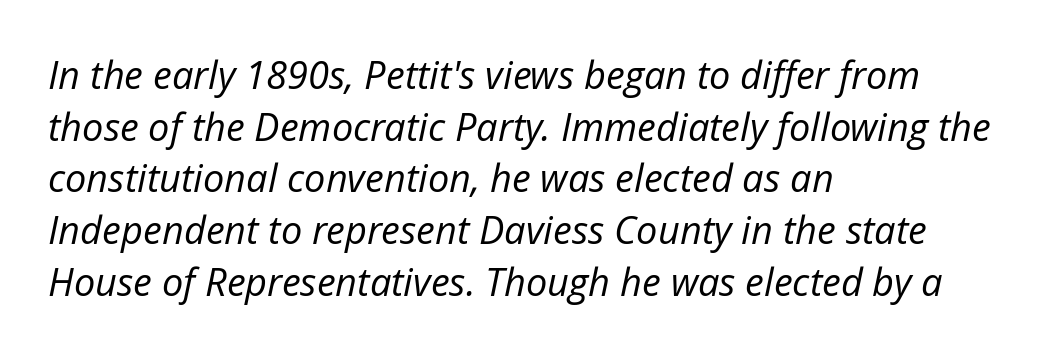
The image shows 38 px regular-weight type, italic (leaning right); set left-aligned, normal line spacing (1.36x), normal letter spacing, not underlined; low stroke contrast and a medium x-height.
